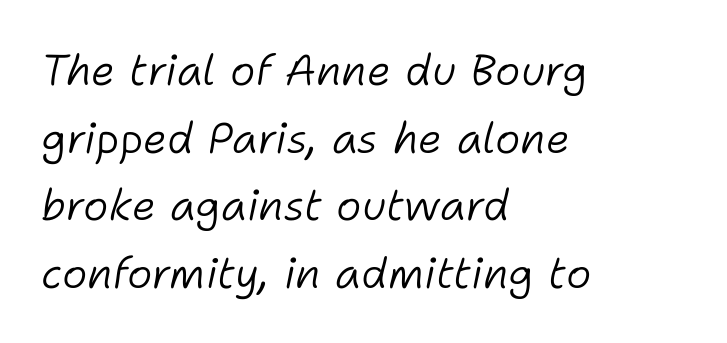
Q: Is the text bold? A: No.
Q: Is the text italic (slanted)? A: Yes, it leans right by about 11 degrees.
Q: Is the text underlined? A: No.
Q: How is the paragraph aligned? A: Left-aligned.
Q: Is the spacing between letters normal or unusually wide? A: Normal.
Q: Is the spacing between lines tight, normal or loose? A: Normal.
Q: Width (condensed, normal, or wide)? A: Normal.
Q: Stroke contrast? A: Low.
Q: x-height? A: Medium.
Q: Monospaced? A: No.
